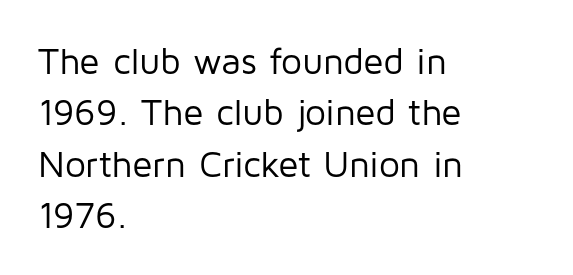
The image shows 37 px regular-weight sans-serif type, upright; set left-aligned, normal line spacing (1.39x), normal letter spacing, not underlined; low stroke contrast and a medium x-height.
